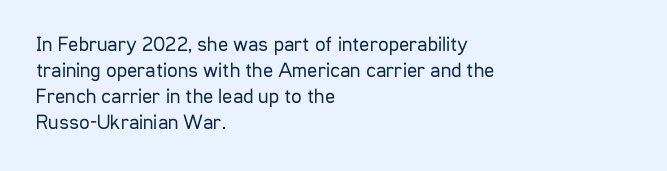
The typography opts for an upright posture over an oblique one. Unmarked baselines from the first word to the last. Students, note that the glyphs here touch the page at normal intervals. Which margin do the lines hug? The left one — the right edge is uneven. The typesetting does not lean heavy: it is not bold.
